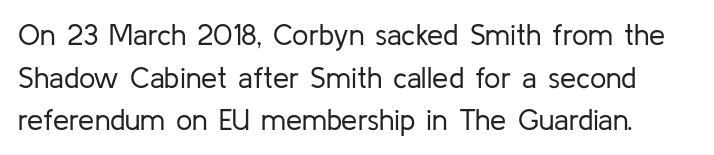
This is the regular roman posture of the typeface. Regular leading. Glyph-to-glyph distance matches everyday printed text. Counters stay open thanks to moderate or lighter strokes. The type family on display is of the sans-serif kind.
